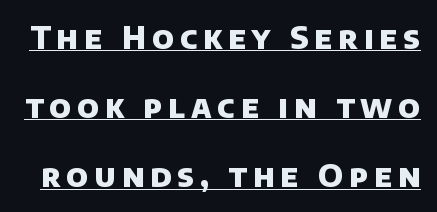
{"serif": "no", "bold": "yes", "weight": "heavy", "width": "normal", "stroke_contrast": "low", "x_height": "large", "monospaced": "no", "underline": "yes", "line_spacing": "loose", "line_spacing_ratio": 2.23, "glyph_px": 31}
